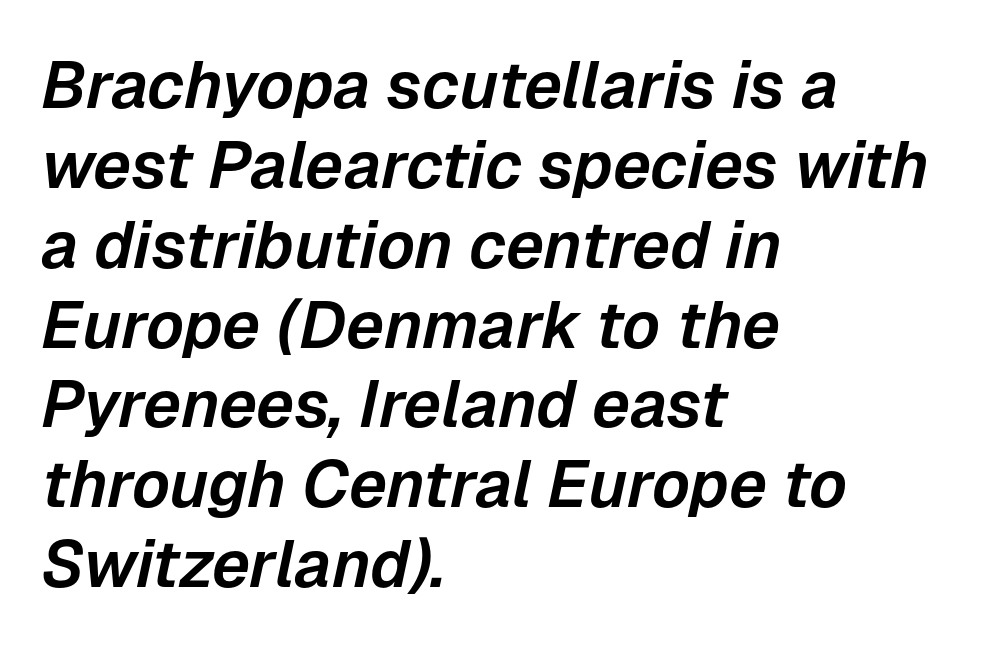
A typesetter would mark this as italic. The text block is weighted toward the left margin, trailing off unevenly rightward. You could not count columns in this text — the font is proportionally spaced. You could call the tracking neutral — neither tight nor loose. Underline: absent.
